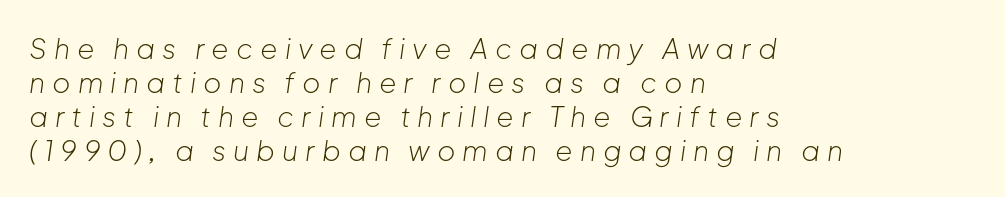
Style check: oblique. You could not count columns in this text — the font is proportionally spaced. Is the letter spacing exaggerated? Yes — the characters are pushed far apart. Letters have the restrained weight of plain body copy at most. Visually the block forms a straight wall on the left and a jagged coastline on the right.
